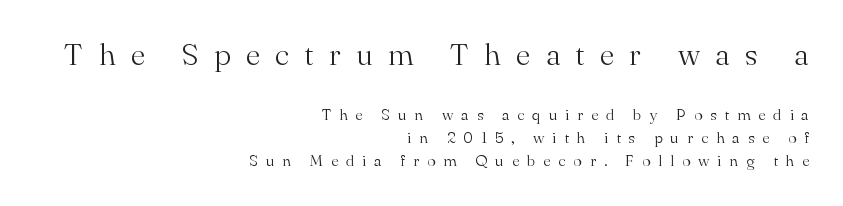
The image shows 31 px light serif type, upright; set right-aligned, normal line spacing (1.45x), unusually wide letter spacing (+0.49 em), not underlined; the first (top) block is 1.94x larger; medium stroke contrast and a small x-height.
